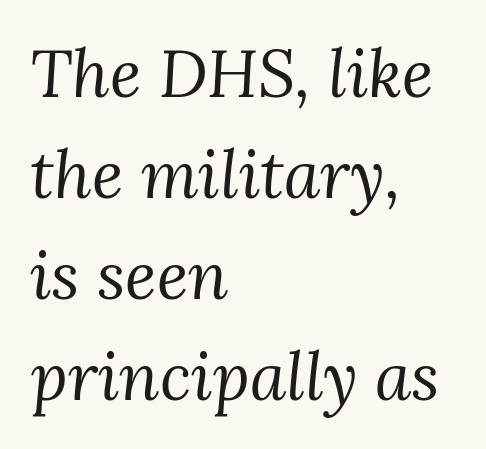
{"serif": "yes", "italic": "yes", "lean": "right", "slant_degrees": 3, "bold": "no", "weight": "regular", "width": "normal", "stroke_contrast": "medium", "x_height": "medium", "monospaced": "no", "underline": "no", "align": "left", "line_spacing": "normal", "line_spacing_ratio": 1.53, "letter_spacing": "normal", "letter_spacing_em": 0.0, "glyph_px": 66}
